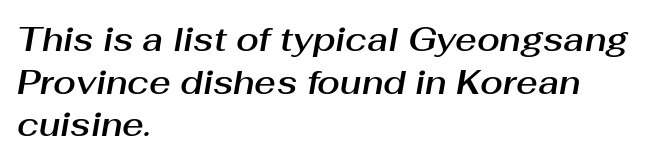
Q: Is the text italic (slanted)? A: Yes, it leans right by about 10 degrees.
Q: Is the text underlined? A: No.
Q: How is the paragraph aligned? A: Left-aligned.
Q: Is the spacing between letters normal or unusually wide? A: Normal.
Q: Is the spacing between lines tight, normal or loose? A: Normal.
Q: Width (condensed, normal, or wide)? A: Normal.
Q: Stroke contrast? A: Medium.
Q: x-height? A: Medium.
Q: Monospaced? A: No.
